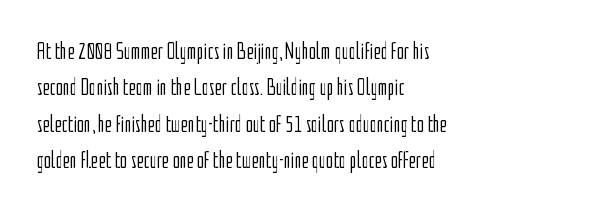
{"italic": "no", "bold": "no", "underline": "no", "align": "left", "line_spacing": "normal", "line_spacing_ratio": 1.52, "letter_spacing": "normal", "letter_spacing_em": 0.0, "glyph_px": 24}
